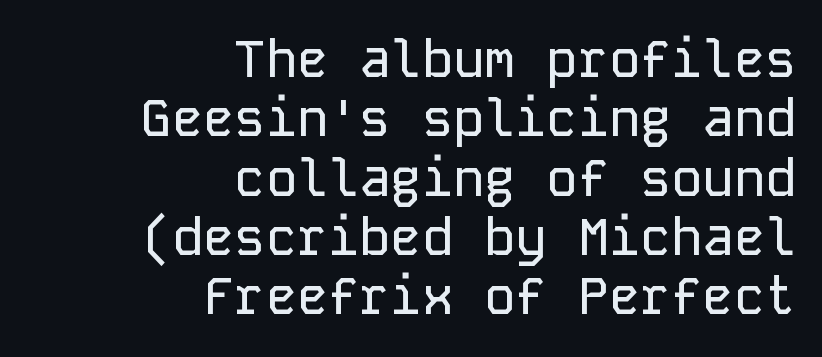
Unmarked baselines from the first word to the last. In terms of leading, this rendering errs on the cramped side. Each letter, wide or thin by design, is forced into the same width here. The paragraph has a hard right edge and a soft left edge. A roman cut, with each character standing at attention. What stands out about the letter spacing? Nothing — it is the standard amount.
